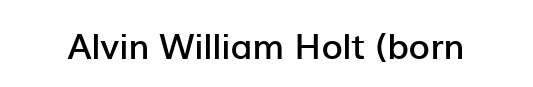
The image shows 35 px semibold sans-serif type, upright; set normal letter spacing, not underlined; low stroke contrast and a medium x-height.
